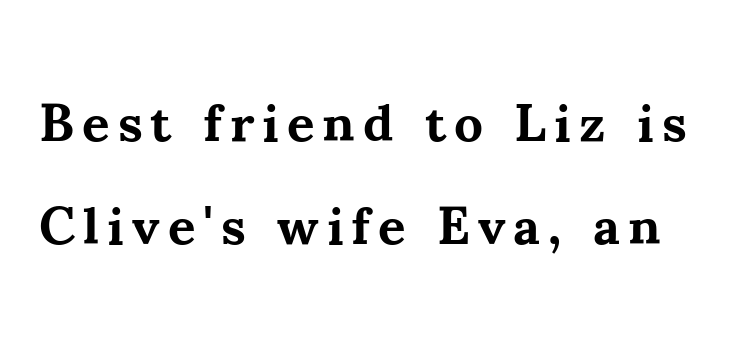
A typesetter would call this leading open, well beyond the default. Small tapered or slab feet sit at the stroke ends, so this counts as serif. Honestly, there is no underline to notice here at all. Characters remain perfectly vertical along every line. Is this a fixed-width face? No — the glyphs have proportional, varying widths. Emphasis by weight is at full strength: bold.
